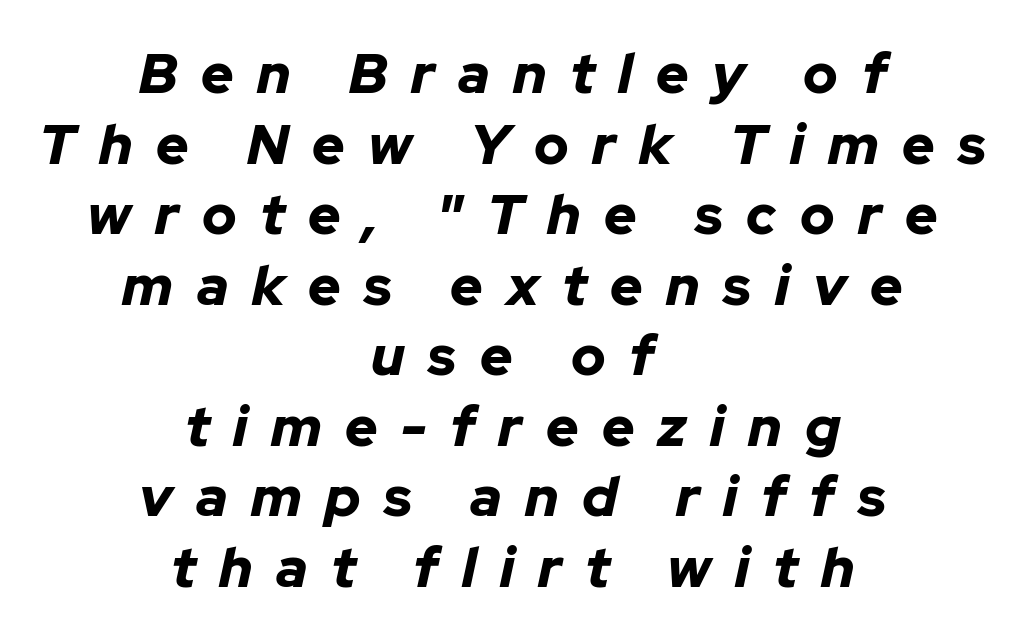
Caption: expanded tracking, letters set apart. Students, observe: this is what conventionally led text looks like. Do the characters align in a grid? No, the font is proportional. Tall strokes in this sample are angled rather than plumb.
